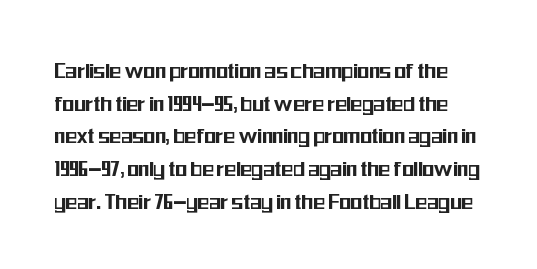
Any mark beneath the type? The region is blank. The letters stand straight up with perfectly vertical stems. Interline gaps are of average width in this sample. No extra tracking has been applied to these lines.
